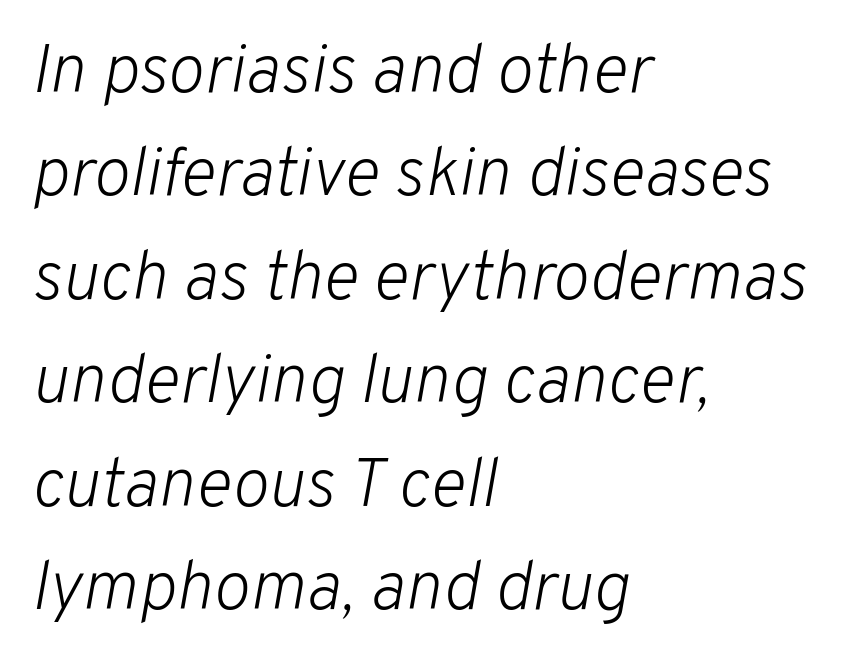
The image shows 69 px light type, italic (leaning right); set left-aligned, normal line spacing (1.5x), normal letter spacing, not underlined; low stroke contrast and a medium x-height.
